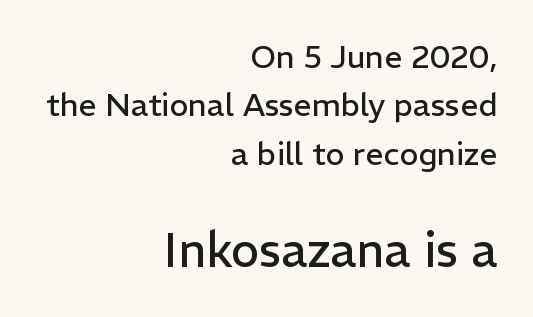
{"serif": "no", "italic": "no", "bold": "no", "weight": "regular", "width": "normal", "stroke_contrast": "low", "x_height": "medium", "monospaced": "no", "underline": "no", "align": "right", "line_spacing": "normal", "line_spacing_ratio": 1.51, "letter_spacing": "normal", "letter_spacing_em": 0.0, "larger_block": "second", "size_ratio": 1.5, "glyph_px": 48}
